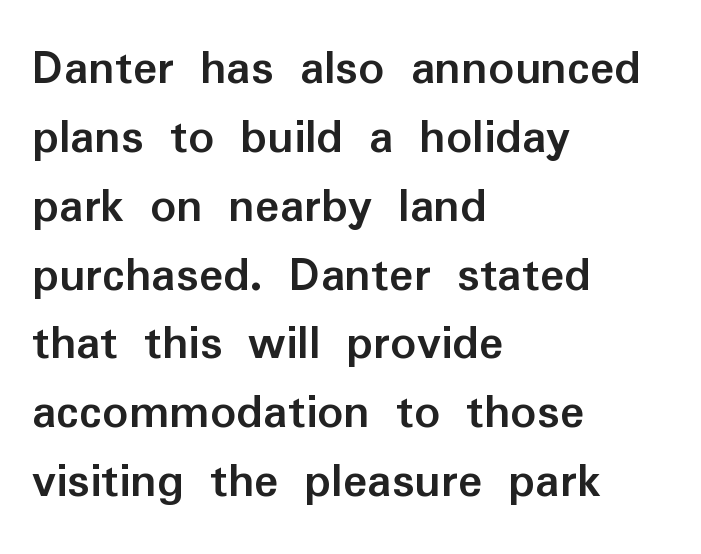
Q: Is the text bold? A: Yes.
Q: Is the text italic (slanted)? A: No, it is upright.
Q: Is the typeface a serif or a sans-serif typeface? A: Sans-serif.
Q: Is the text underlined? A: No.
Q: How is the paragraph aligned? A: Left-aligned.
Q: Is the spacing between letters normal or unusually wide? A: Normal.
Q: Is the spacing between lines tight, normal or loose? A: Normal.
Q: Width (condensed, normal, or wide)? A: Normal.
Q: Stroke contrast? A: Low.
Q: x-height? A: Medium.
Q: Monospaced? A: No.
